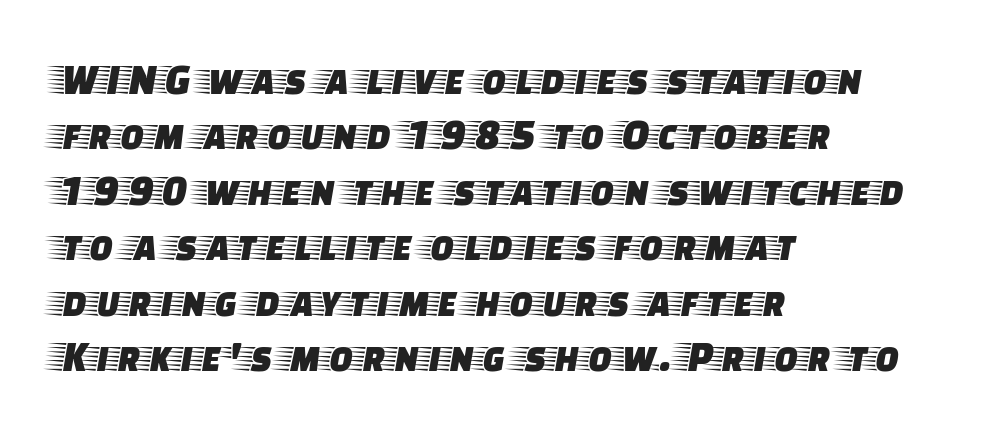
Letter spacing: default. Check the space under the baseline: it is left empty. The face used here is seriffed, in the tradition of book romans.
